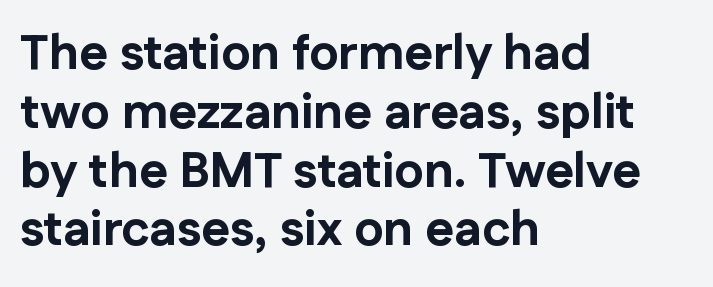
Between one letter and the next there's only the usual sliver of space. Character widths vary here, with narrow letters taking less room than wide ones. Teacher's note: observe the even left margin — that is flush-left alignment. Typographic density is high because the face is bold.
